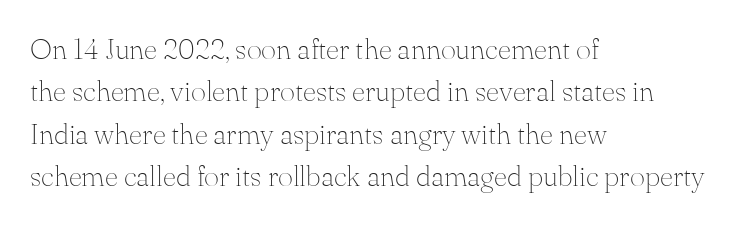
{"serif": "yes", "italic": "no", "bold": "no", "weight": "thin", "width": "normal", "stroke_contrast": "medium", "x_height": "small", "monospaced": "no", "underline": "no", "align": "left", "line_spacing": "normal", "line_spacing_ratio": 1.46, "letter_spacing": "normal", "letter_spacing_em": 0.0, "glyph_px": 29}
